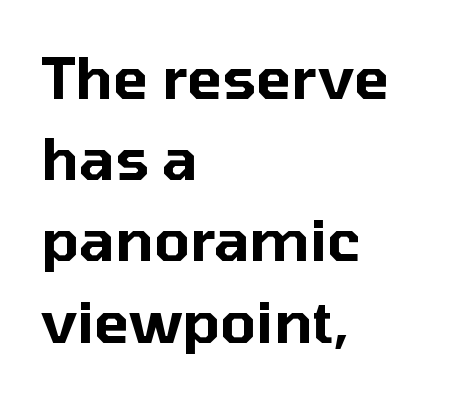
Italic? Not at all — the glyphs are vertical. Rows of type keep a routine distance in the vertical direction. Words float on clear page, feet unadorned. Looks like regular typesetting: each glyph gets only the width it needs.
